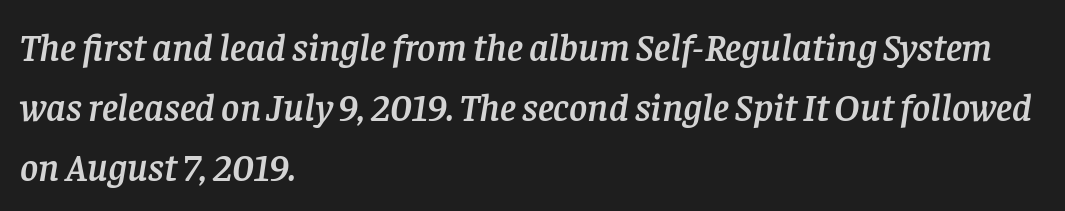
{"serif": "yes", "italic": "yes", "lean": "right", "slant_degrees": 8, "width": "normal", "stroke_contrast": "low", "x_height": "large", "monospaced": "no", "underline": "no", "align": "left", "line_spacing": "normal", "line_spacing_ratio": 1.54, "letter_spacing": "normal", "letter_spacing_em": 0.0, "glyph_px": 39}
